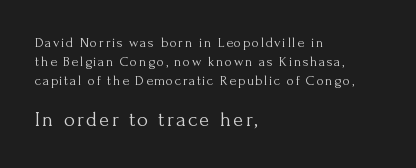
Every row of glyphs begins at an identical x-position on the left. Quick note: interline space is typical. Type without underlining. Block two is the big one; block one sits smaller above it. Quick note: not italic, upright. Stem width sits at or under what a default text font uses.
